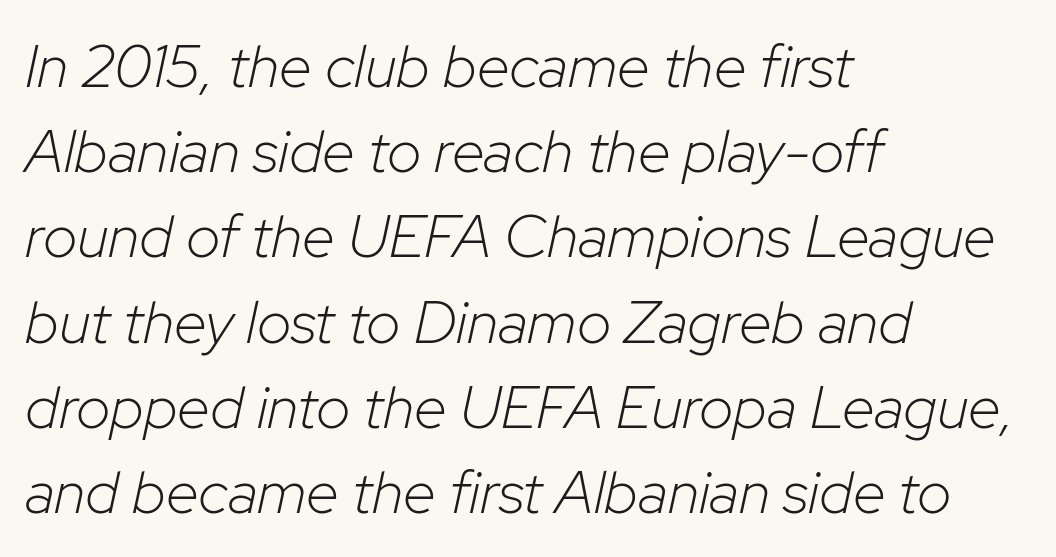
Q: Is the text bold? A: No.
Q: Is the text italic (slanted)? A: Yes, it leans right by about 12 degrees.
Q: Is the text underlined? A: No.
Q: How is the paragraph aligned? A: Left-aligned.
Q: Is the spacing between letters normal or unusually wide? A: Normal.
Q: Is the spacing between lines tight, normal or loose? A: Normal.
Q: Width (condensed, normal, or wide)? A: Normal.
Q: Stroke contrast? A: Low.
Q: x-height? A: Medium.
Q: Monospaced? A: No.
